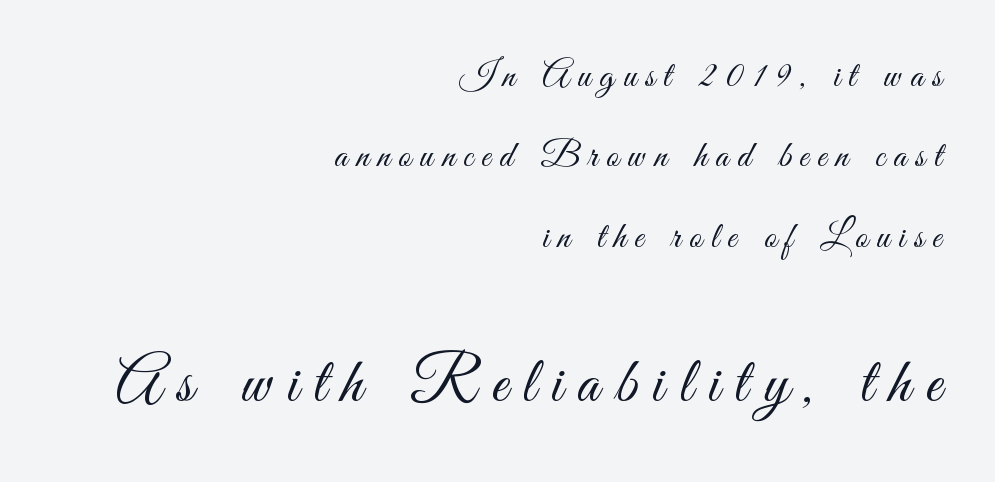
{"serif": "no", "bold": "no", "weight": "light", "width": "condensed", "stroke_contrast": "medium", "x_height": "small", "monospaced": "no", "underline": "no", "align": "right", "line_spacing": "loose", "line_spacing_ratio": 2.17, "letter_spacing": "wide", "letter_spacing_em": 0.24, "larger_block": "second", "size_ratio": 1.73, "glyph_px": 64}
